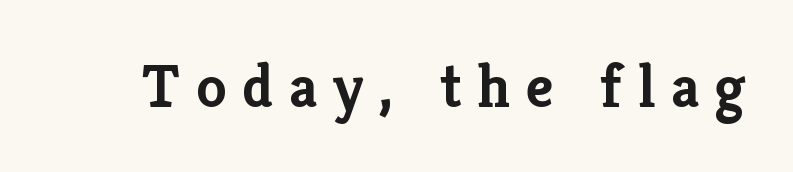
{"serif": "yes", "italic": "no", "bold": "yes", "weight": "semibold", "width": "normal", "stroke_contrast": "low", "x_height": "medium", "monospaced": "no", "underline": "no", "letter_spacing": "wide", "letter_spacing_em": 0.26, "glyph_px": 61}
